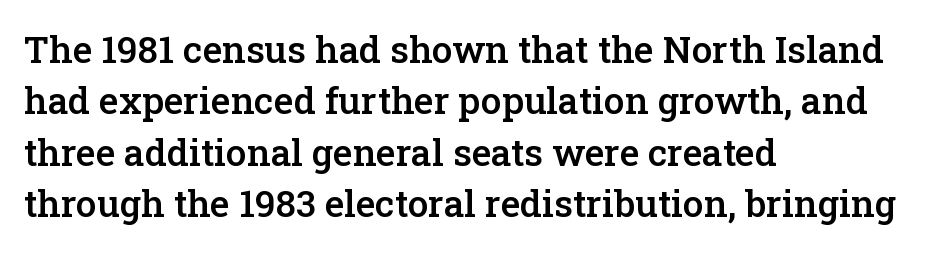
Q: Is the text bold? A: Semi-bold.
Q: Is the text italic (slanted)? A: No, it is upright.
Q: Is the typeface a serif or a sans-serif typeface? A: Serif.
Q: Is the text underlined? A: No.
Q: How is the paragraph aligned? A: Left-aligned.
Q: Is the spacing between letters normal or unusually wide? A: Normal.
Q: Is the spacing between lines tight, normal or loose? A: Normal.
Q: Width (condensed, normal, or wide)? A: Normal.
Q: Stroke contrast? A: Low.
Q: x-height? A: Medium.
Q: Monospaced? A: No.
